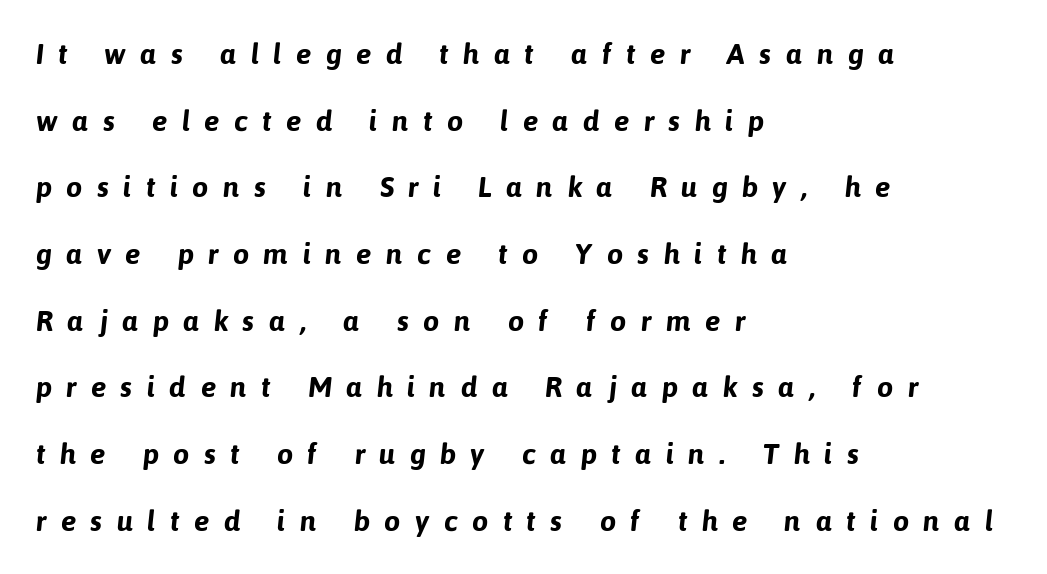
The image shows 29 px bold sans-serif type; set left-aligned, loose line spacing (2.3x), unusually wide letter spacing (+0.49 em), not underlined; low stroke contrast and a medium x-height.
